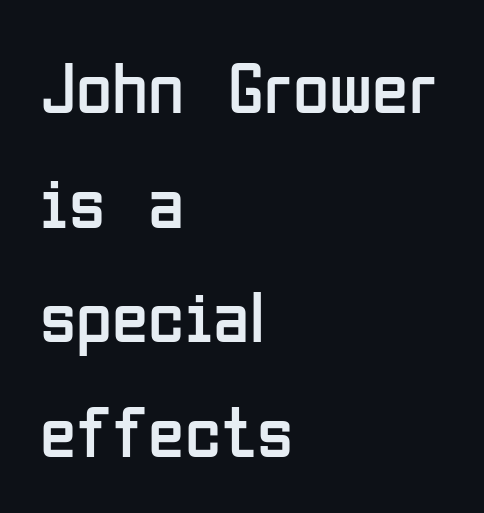
The image shows 74 px regular-weight, condensed sans-serif type, upright; set left-aligned, normal line spacing (1.55x), normal letter spacing, not underlined; low stroke contrast and a medium x-height.
